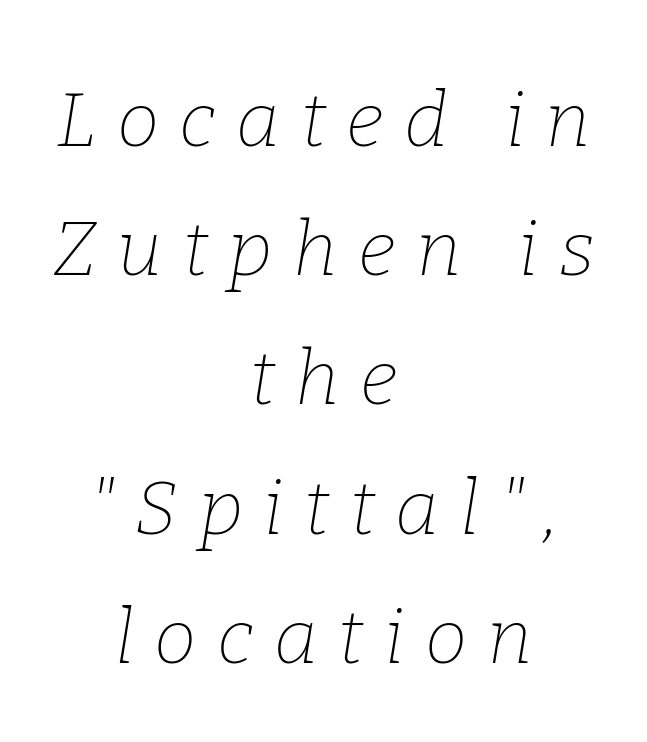
Honestly, the letter spacing is so wide it's the main thing you notice. The strip under each line holds only bare page. Spacing verdict: proportional, widths tailored to each character. This rendering uses center alignment, leaving both contours irregular but symmetric. Does the leading feel generous? No, just average. Unlike a clean sans, this face finishes its strokes with serifs.
